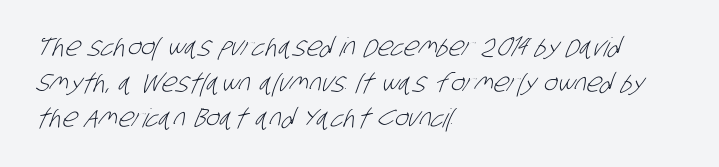
{"bold": "no", "underline": "no", "align": "left", "line_spacing": "normal", "line_spacing_ratio": 1.37, "letter_spacing": "normal", "letter_spacing_em": 0.0, "glyph_px": 26}
